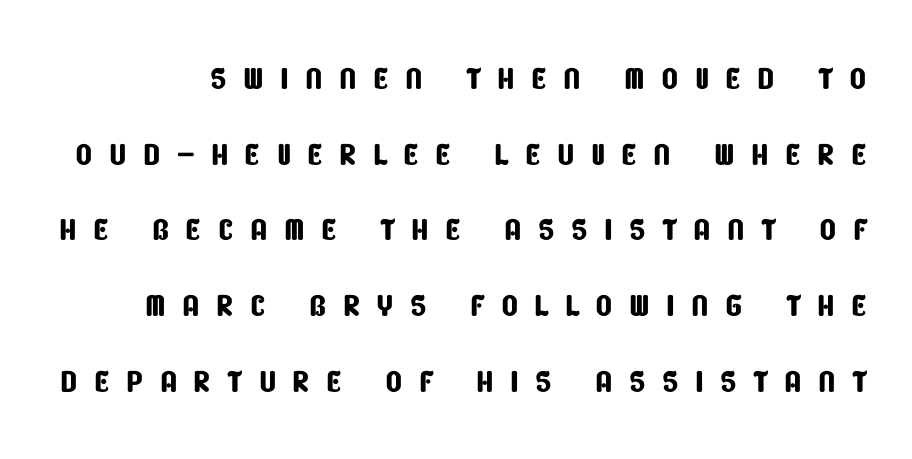
{"serif": "no", "width": "condensed", "stroke_contrast": "low", "x_height": "large", "monospaced": "no", "underline": "no", "line_spacing_ratio": 1.72, "letter_spacing": "wide", "letter_spacing_em": 0.37, "glyph_px": 44}
